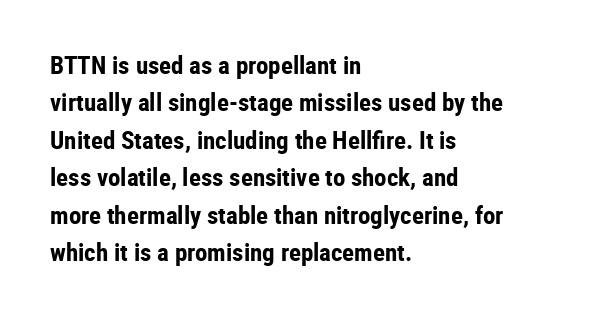
{"italic": "no", "bold": "yes", "underline": "no", "align": "left", "line_spacing": "normal", "line_spacing_ratio": 1.5, "letter_spacing": "normal", "letter_spacing_em": 0.0, "glyph_px": 25}
